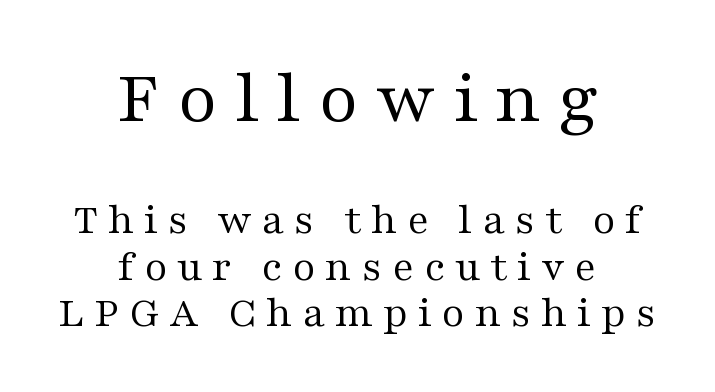
Q: Is the text bold? A: No.
Q: Is the text italic (slanted)? A: No, it is upright.
Q: Is the typeface a serif or a sans-serif typeface? A: Serif.
Q: Is the text underlined? A: No.
Q: How is the paragraph aligned? A: Centered.
Q: Is the spacing between letters normal or unusually wide? A: Unusually wide.
Q: Is the spacing between lines tight, normal or loose? A: Tight.
Q: Which block of text is set in a larger size, the first (top) or the second (bottom)? A: The first (top) one.
Q: Width (condensed, normal, or wide)? A: Wide.
Q: Stroke contrast? A: Medium.
Q: x-height? A: Medium.
Q: Monospaced? A: No.
